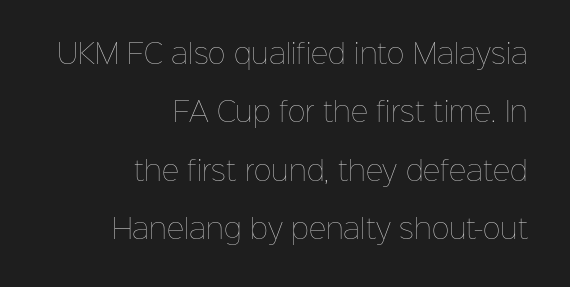
Q: Is the text bold? A: No.
Q: Is the text italic (slanted)? A: No, it is upright.
Q: Is the text underlined? A: No.
Q: How is the paragraph aligned? A: Right-aligned.
Q: Is the spacing between letters normal or unusually wide? A: Normal.
Q: Is the spacing between lines tight, normal or loose? A: Loose.
